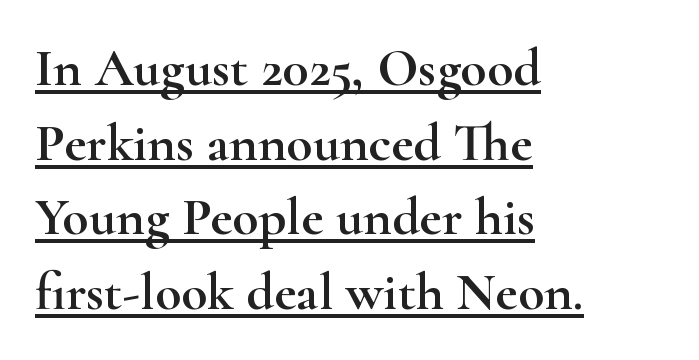
Q: Is the text italic (slanted)? A: No, it is upright.
Q: Is the typeface a serif or a sans-serif typeface? A: Serif.
Q: Is the text underlined? A: Yes.
Q: How is the paragraph aligned? A: Left-aligned.
Q: Is the spacing between letters normal or unusually wide? A: Normal.
Q: Is the spacing between lines tight, normal or loose? A: Normal.
Q: Width (condensed, normal, or wide)? A: Wide.
Q: Stroke contrast? A: High.
Q: x-height? A: Small.
Q: Monospaced? A: No.
